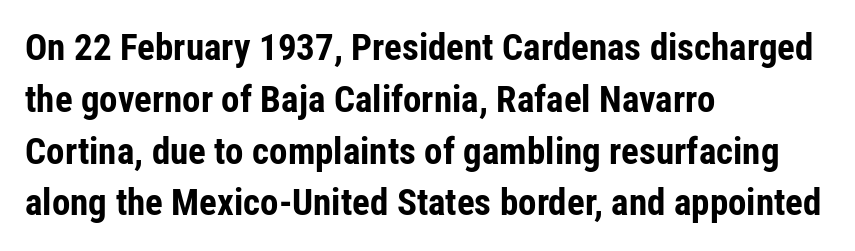
Q: Is the text bold? A: Yes.
Q: Is the text italic (slanted)? A: No, it is upright.
Q: Is the typeface a serif or a sans-serif typeface? A: Sans-serif.
Q: Is the text underlined? A: No.
Q: How is the paragraph aligned? A: Left-aligned.
Q: Is the spacing between letters normal or unusually wide? A: Normal.
Q: Is the spacing between lines tight, normal or loose? A: Normal.
Q: Width (condensed, normal, or wide)? A: Condensed.
Q: Stroke contrast? A: Low.
Q: x-height? A: Medium.
Q: Monospaced? A: No.
